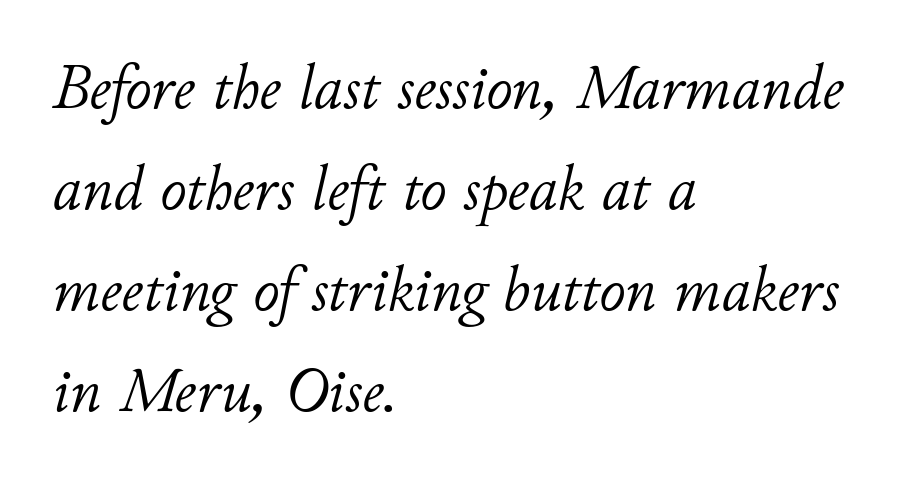
Q: Is the text bold? A: No.
Q: Is the text italic (slanted)? A: Yes, it leans right by about 11 degrees.
Q: Is the text underlined? A: No.
Q: How is the paragraph aligned? A: Left-aligned.
Q: Is the spacing between letters normal or unusually wide? A: Normal.
Q: Is the spacing between lines tight, normal or loose? A: Normal.
Q: Width (condensed, normal, or wide)? A: Normal.
Q: Stroke contrast? A: Low.
Q: x-height? A: Small.
Q: Monospaced? A: No.
